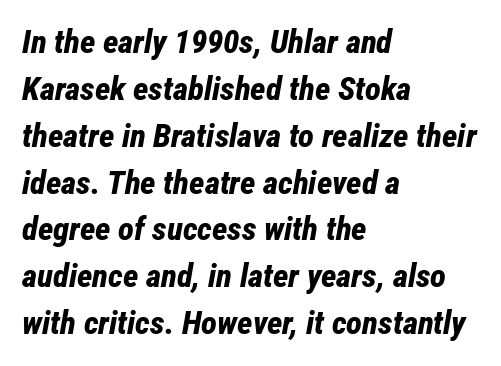
The line-height multiplier appears to be the usual default. Every row of glyphs begins at an identical x-position on the left. Just letters on the line, the space beneath them empty. A typesetter would call this proportional, since set widths differ per character.
